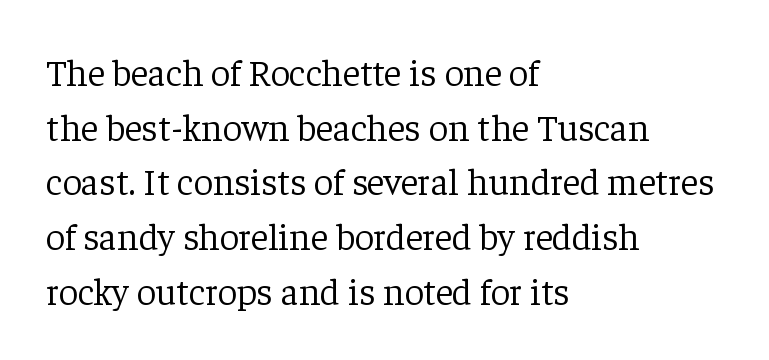
{"serif": "yes", "italic": "no", "bold": "no", "weight": "light", "width": "normal", "stroke_contrast": "low", "x_height": "medium", "monospaced": "no", "underline": "no", "align": "left", "line_spacing": "normal", "line_spacing_ratio": 1.44, "letter_spacing": "normal", "letter_spacing_em": 0.0, "glyph_px": 38}
